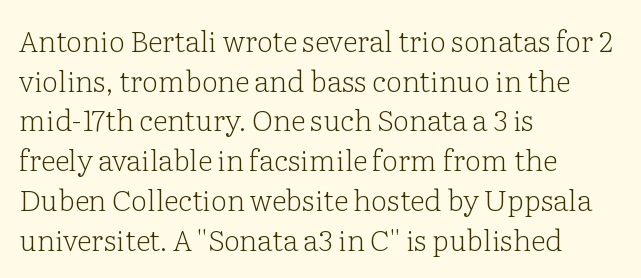
The tracking reads as untouched default to a designer's eye. Underline: absent. Casual observation: everything's shoved over to the left. Stroke thickness stays within the range of a standard reading face or lighter. Nope, not italic — everything's standing straight.
